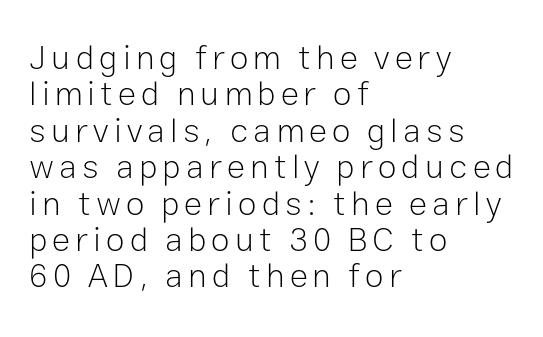
The image shows 34 px light sans-serif type, upright; set left-aligned, tight line spacing (1.07x), not underlined; low stroke contrast and a medium x-height.
